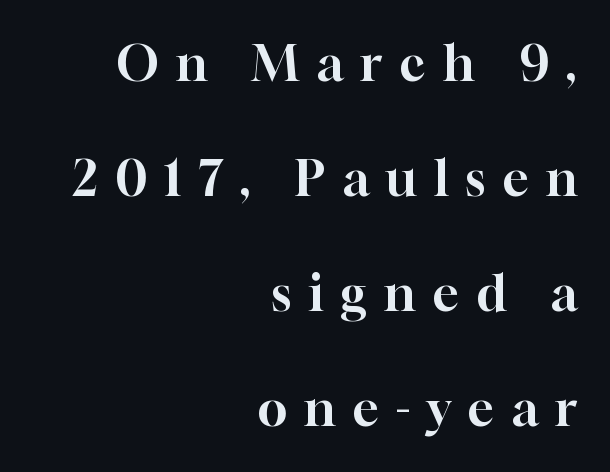
The image shows 49 px serif type, upright; set right-aligned, loose line spacing (2.35x), unusually wide letter spacing (+0.35 em), not underlined; high stroke contrast and a medium x-height.
